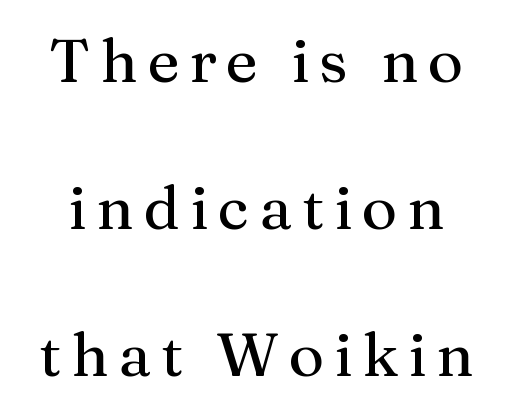
{"serif": "yes", "italic": "no", "width": "normal", "stroke_contrast": "medium", "x_height": "medium", "monospaced": "no", "underline": "no", "line_spacing": "loose", "line_spacing_ratio": 2.41, "glyph_px": 61}
